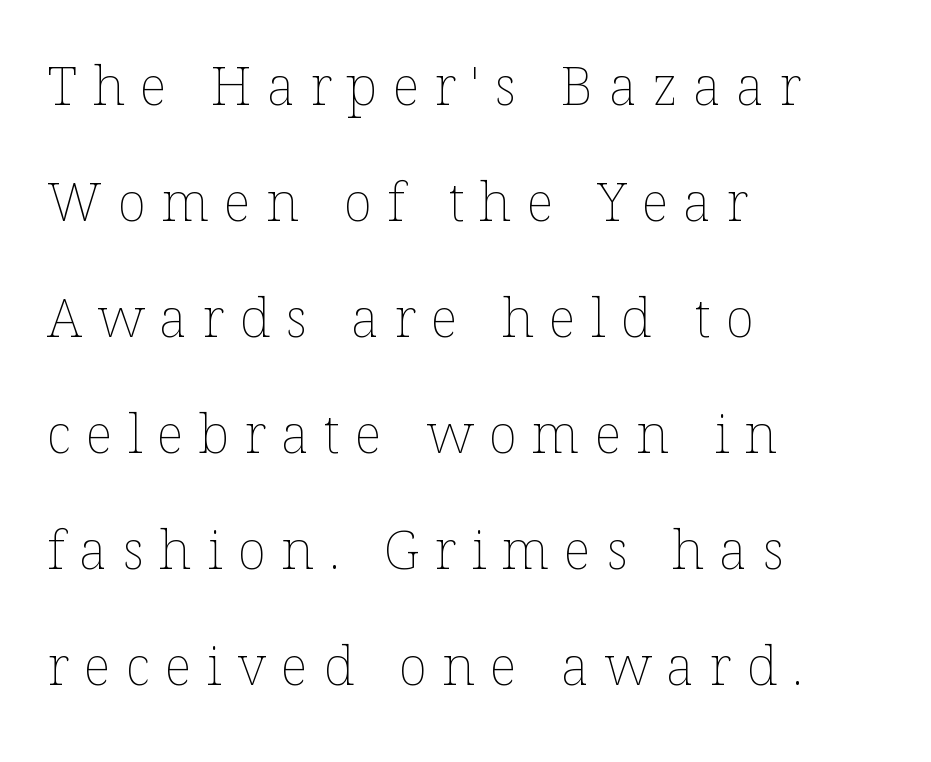
{"italic": "no", "bold": "no", "weight": "thin", "width": "normal", "stroke_contrast": "low", "x_height": "medium", "monospaced": "no", "underline": "no", "align": "left", "line_spacing": "loose", "line_spacing_ratio": 2.15, "letter_spacing": "wide", "letter_spacing_em": 0.28, "glyph_px": 54}
